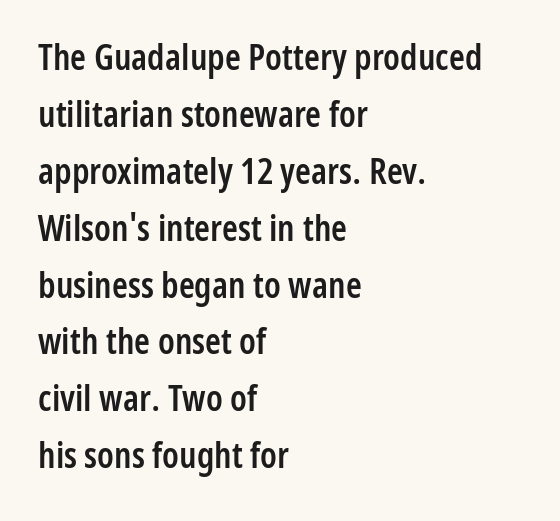
Varying glyph widths throughout — classic text-font behaviour. The typesetter chose a ragged-right arrangement here. Notice the strokes are somewhat thickened but not fully heavy: this is a semibold. The baseline area is clear. The gaps between neighbouring characters are ordinary and unremarkable.
